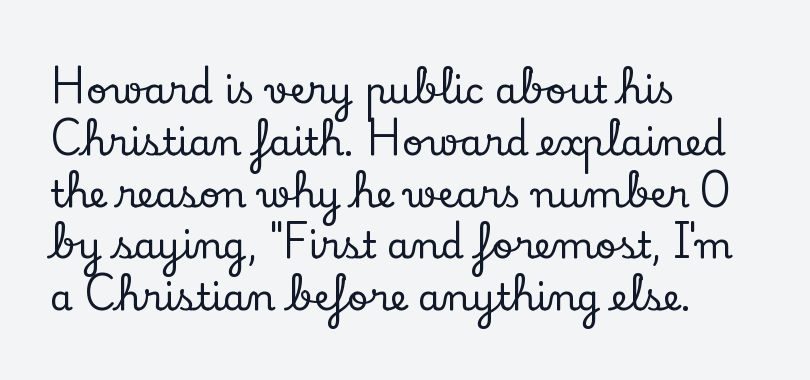
{"italic": "no", "width": "normal", "stroke_contrast": "low", "x_height": "small", "monospaced": "no", "underline": "no", "align": "left", "line_spacing": "normal", "line_spacing_ratio": 1.4, "letter_spacing": "normal", "letter_spacing_em": 0.0, "glyph_px": 37}
